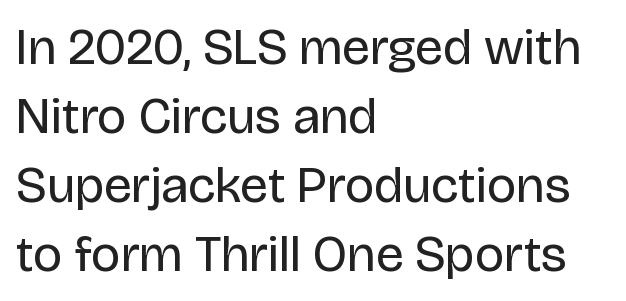
Q: Is the text bold? A: No.
Q: Is the text italic (slanted)? A: No, it is upright.
Q: Is the typeface a serif or a sans-serif typeface? A: Sans-serif.
Q: Is the text underlined? A: No.
Q: How is the paragraph aligned? A: Left-aligned.
Q: Is the spacing between letters normal or unusually wide? A: Normal.
Q: Is the spacing between lines tight, normal or loose? A: Normal.
Q: Width (condensed, normal, or wide)? A: Normal.
Q: Stroke contrast? A: Low.
Q: x-height? A: Large.
Q: Monospaced? A: No.
